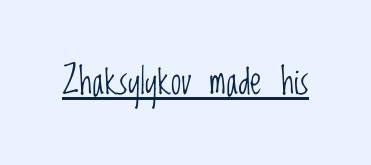
Note the varied advance widths — an 'i' is clearly narrower than an 'm'. Stems and bowls with no extra thickness — not bold. Emphasis is given by a line drawn under the lettering. Classification — sans serif. Look at the tracking — it's just the regular setting, nothing added. The letters stand straight up with perfectly vertical stems.
